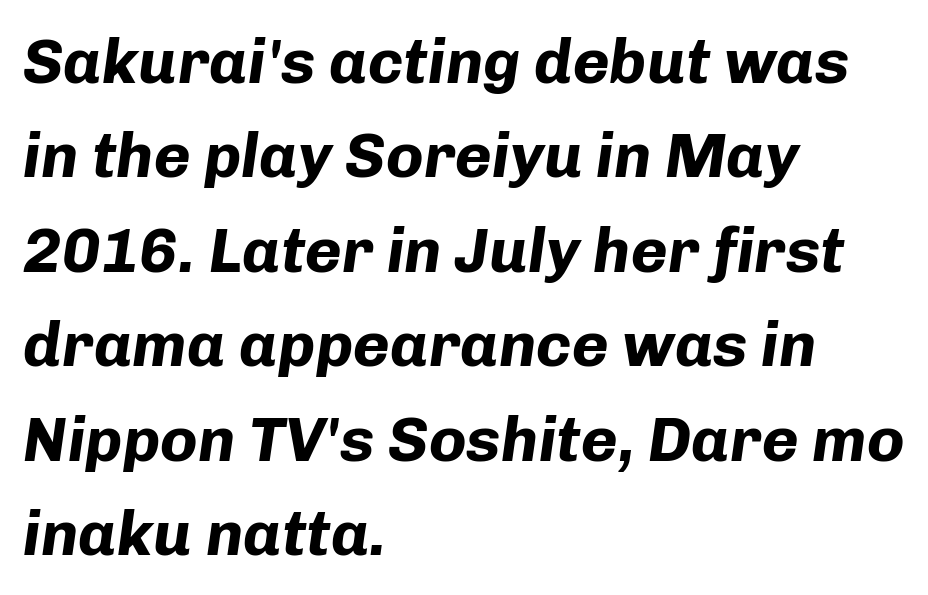
Q: Is the text bold? A: Yes.
Q: Is the text italic (slanted)? A: Yes, it leans right by about 8 degrees.
Q: Is the text underlined? A: No.
Q: How is the paragraph aligned? A: Left-aligned.
Q: Is the spacing between letters normal or unusually wide? A: Normal.
Q: Is the spacing between lines tight, normal or loose? A: Normal.
Q: Width (condensed, normal, or wide)? A: Normal.
Q: Stroke contrast? A: Low.
Q: x-height? A: Medium.
Q: Monospaced? A: No.
